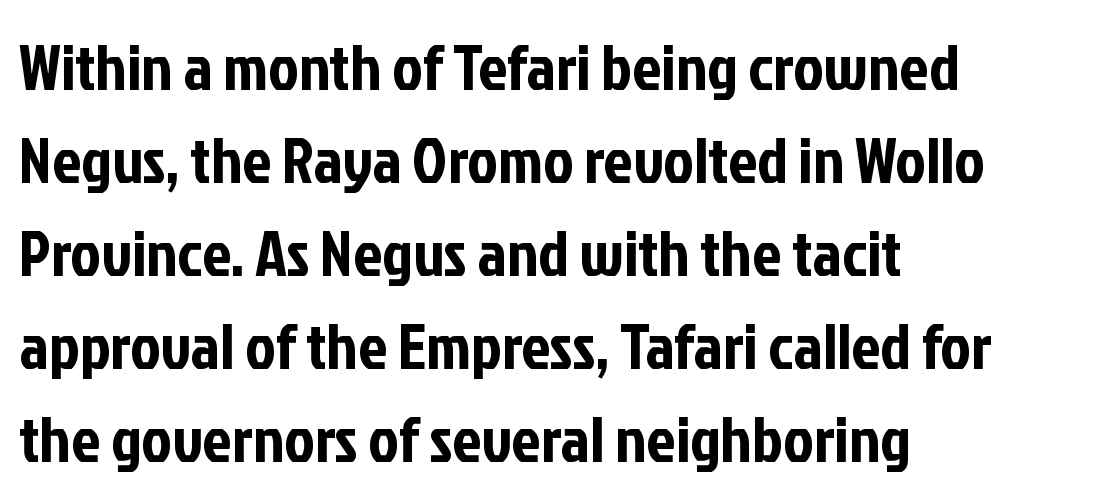
The image shows 65 px condensed sans-serif type, upright; set left-aligned, normal line spacing (1.43x), normal letter spacing, not underlined; low stroke contrast and a medium x-height.
